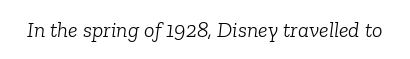
Q: Is the text bold? A: No.
Q: Is the text italic (slanted)? A: Yes, it leans right by about 6 degrees.
Q: Is the text underlined? A: No.
Q: Is the spacing between letters normal or unusually wide? A: Normal.
